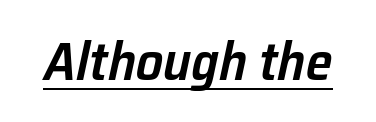
The image shows 54 px semibold type, italic (leaning right); set normal letter spacing, underlined; low stroke contrast and a medium x-height.
